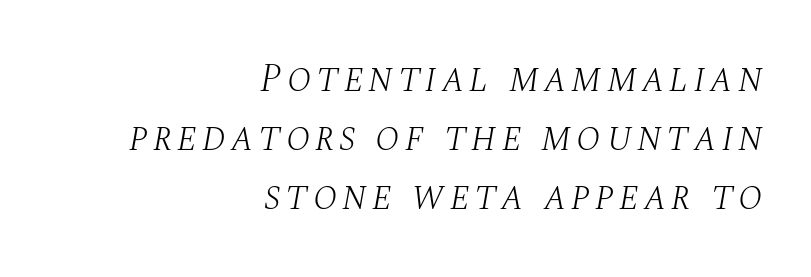
{"serif": "yes", "italic": "yes", "lean": "right", "slant_degrees": 10, "bold": "no", "weight": "light", "width": "normal", "stroke_contrast": "medium", "x_height": "large", "monospaced": "no", "underline": "no", "align": "right", "line_spacing": "normal", "line_spacing_ratio": 1.48, "glyph_px": 40}
